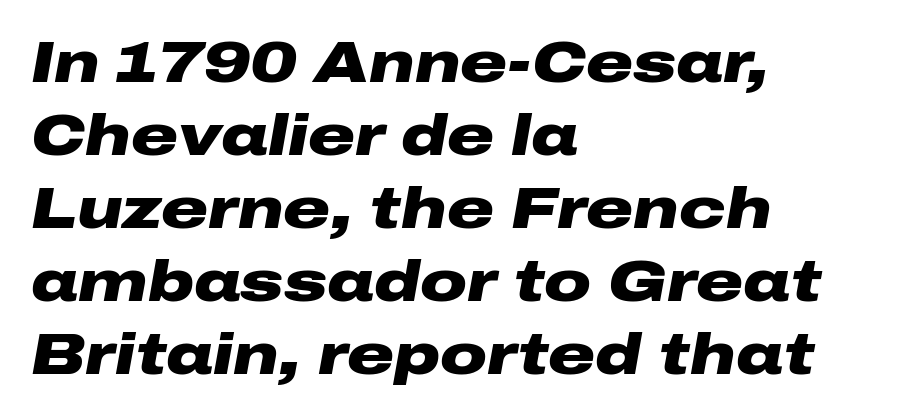
The image shows 58 px heavy, wide type, italic (leaning right); set left-aligned, normal line spacing (1.26x), normal letter spacing, not underlined; low stroke contrast and a medium x-height.
